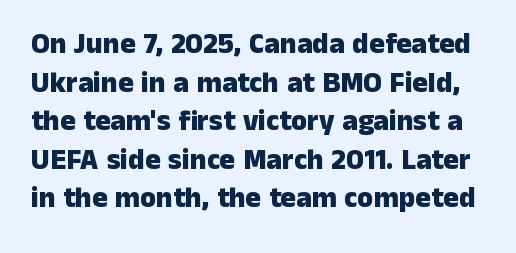
Glance below the letters and you will spot only blank space. The letters advance in unequal steps, a hallmark of proportional type. Leading matches the norm, producing a regular column. Nobody touched the tracking dial on this one.
